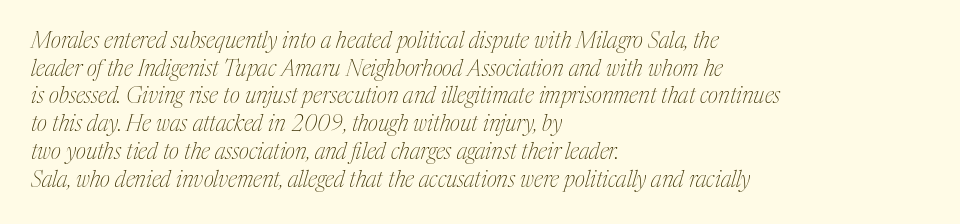
{"italic": "yes", "lean": "right", "slant_degrees": 17, "bold": "no", "underline": "no", "align": "left", "line_spacing": "normal", "line_spacing_ratio": 1.26, "letter_spacing": "normal", "letter_spacing_em": 0.0, "glyph_px": 22}
